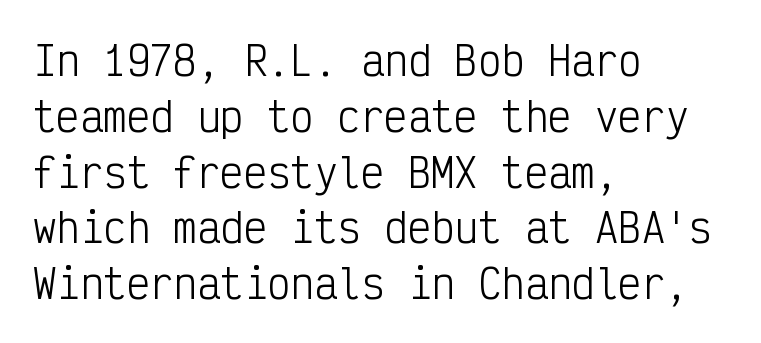
Q: Is the text bold? A: No.
Q: Is the text italic (slanted)? A: No, it is upright.
Q: Is the typeface a serif or a sans-serif typeface? A: Sans-serif.
Q: Is the text underlined? A: No.
Q: How is the paragraph aligned? A: Left-aligned.
Q: Is the spacing between letters normal or unusually wide? A: Normal.
Q: Is the spacing between lines tight, normal or loose? A: Normal.
Q: Width (condensed, normal, or wide)? A: Condensed.
Q: Stroke contrast? A: Low.
Q: x-height? A: Medium.
Q: Monospaced? A: Yes.
